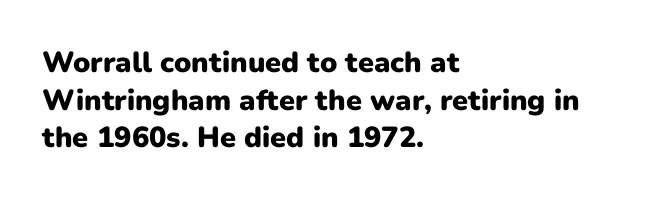
Vertical strokes here are truly vertical. The space between consecutive lines is moderate. The characters display no serif detailing; their extremities are plain. Each letter keeps its own natural width here, so spacing adapts to shape.
